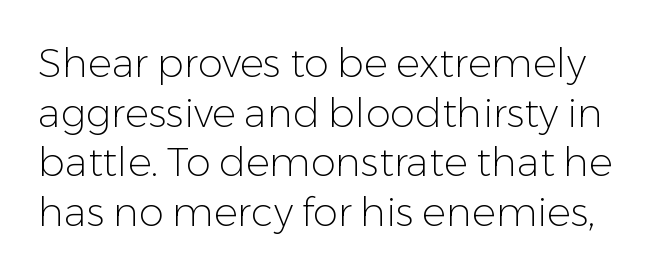
Q: Is the text bold? A: No.
Q: Is the text italic (slanted)? A: No, it is upright.
Q: Is the typeface a serif or a sans-serif typeface? A: Sans-serif.
Q: Is the text underlined? A: No.
Q: Is the spacing between letters normal or unusually wide? A: Normal.
Q: Width (condensed, normal, or wide)? A: Normal.
Q: Stroke contrast? A: Low.
Q: x-height? A: Medium.
Q: Monospaced? A: No.
